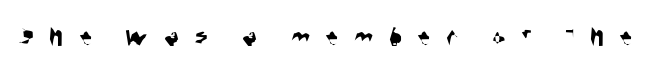
Q: Is the typeface a serif or a sans-serif typeface? A: Sans-serif.
Q: Is the text underlined? A: No.
Q: Is the spacing between letters normal or unusually wide? A: Unusually wide.
Q: Width (condensed, normal, or wide)? A: Condensed.
Q: Stroke contrast? A: Medium.
Q: x-height? A: Large.
Q: Monospaced? A: No.
